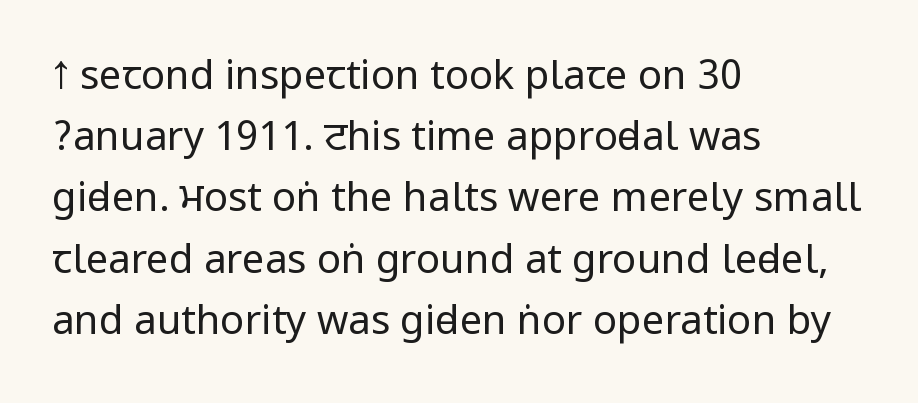
{"serif": "no", "italic": "no", "bold": "no", "weight": "regular", "width": "condensed", "stroke_contrast": "low", "underline": "no", "align": "left", "line_spacing": "normal", "line_spacing_ratio": 1.53, "letter_spacing": "normal", "letter_spacing_em": 0.0, "glyph_px": 40}
